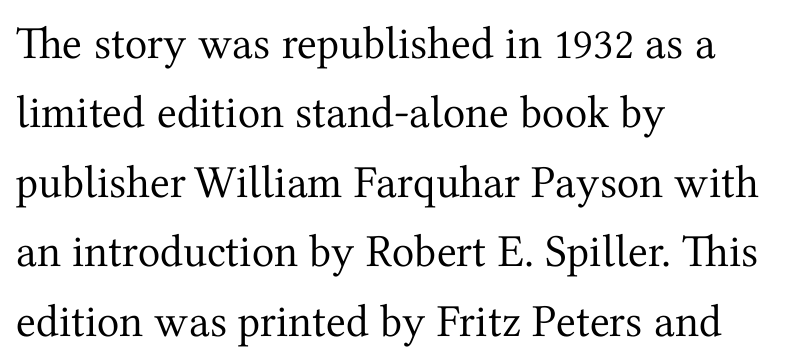
The image shows 46 px regular-weight serif type, upright; set left-aligned, normal line spacing (1.51x), normal letter spacing, not underlined; medium stroke contrast and a medium x-height.
